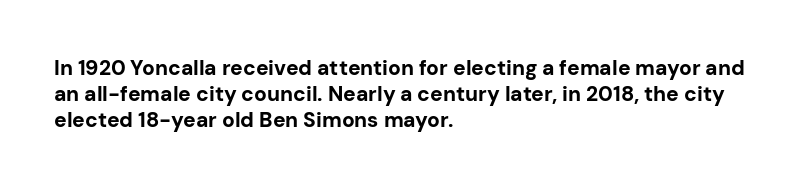
{"italic": "no", "bold": "yes", "underline": "no", "align": "left", "line_spacing_ratio": 1.24, "letter_spacing": "normal", "letter_spacing_em": 0.0, "glyph_px": 21}
